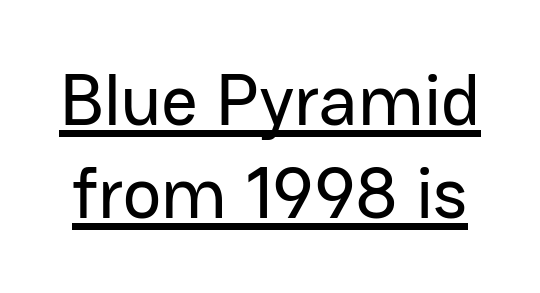
{"serif": "no", "italic": "no", "width": "normal", "stroke_contrast": "low", "x_height": "medium", "monospaced": "no", "underline": "yes", "line_spacing": "normal", "line_spacing_ratio": 1.29, "letter_spacing": "normal", "letter_spacing_em": 0.0, "glyph_px": 72}
